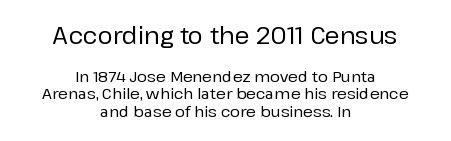
The image shows 23 px text type, upright; set centered, line spacing 1.18x, normal letter spacing, not underlined; the first (top) block is 1.53x larger.
